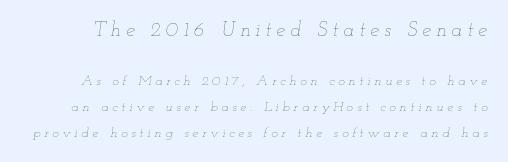
Q: Is the text bold? A: No.
Q: Is the text italic (slanted)? A: Yes, it leans right by about 12 degrees.
Q: Is the text underlined? A: No.
Q: Is the spacing between letters normal or unusually wide? A: Unusually wide.
Q: Which block of text is set in a larger size, the first (top) or the second (bottom)? A: The first (top) one.
